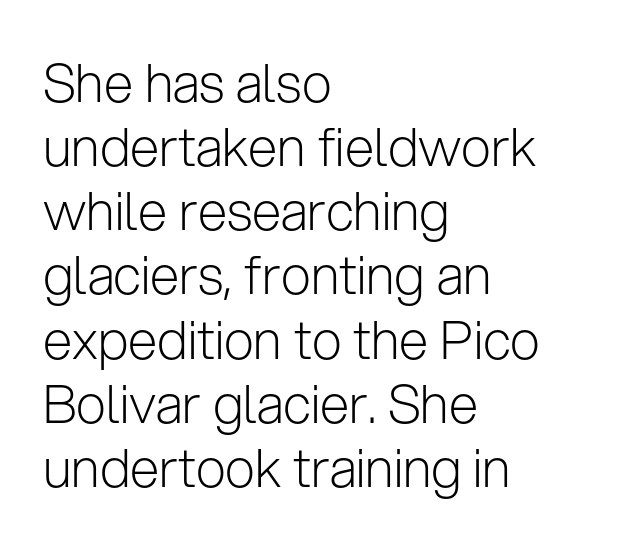
Q: Is the text bold? A: No.
Q: Is the text italic (slanted)? A: No, it is upright.
Q: Is the typeface a serif or a sans-serif typeface? A: Sans-serif.
Q: Is the text underlined? A: No.
Q: How is the paragraph aligned? A: Left-aligned.
Q: Is the spacing between letters normal or unusually wide? A: Normal.
Q: Width (condensed, normal, or wide)? A: Normal.
Q: Stroke contrast? A: Low.
Q: x-height? A: Medium.
Q: Monospaced? A: No.
